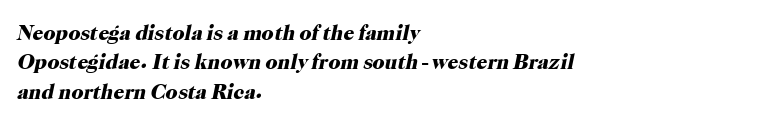
Q: Is the text bold? A: Yes.
Q: Is the text italic (slanted)? A: Yes, it leans right by about 12 degrees.
Q: Is the text underlined? A: No.
Q: How is the paragraph aligned? A: Left-aligned.
Q: Is the spacing between letters normal or unusually wide? A: Normal.
Q: Is the spacing between lines tight, normal or loose? A: Normal.
